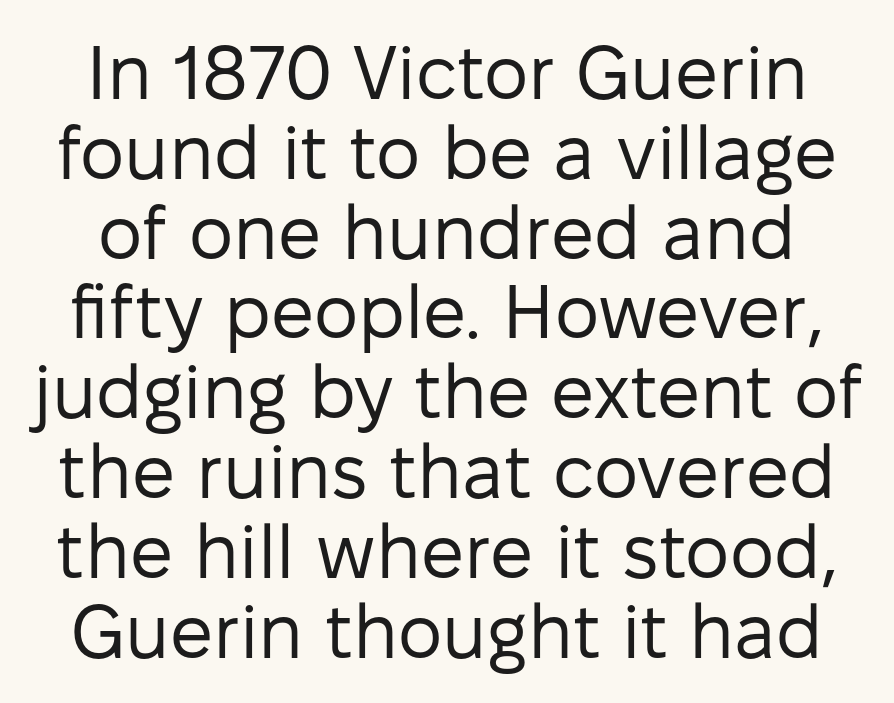
{"serif": "no", "italic": "no", "bold": "no", "weight": "regular", "width": "normal", "stroke_contrast": "low", "x_height": "medium", "monospaced": "no", "underline": "no", "line_spacing": "tight", "line_spacing_ratio": 1.05, "letter_spacing": "normal", "letter_spacing_em": 0.0, "glyph_px": 76}
